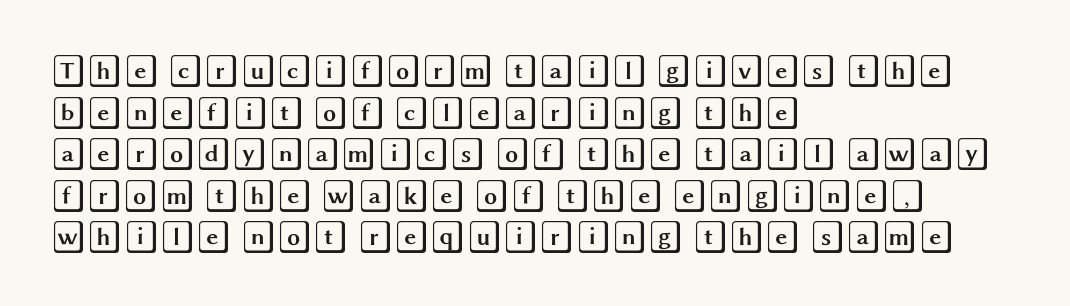
Check the space under the baseline: it is left empty. Successive baselines arrive at the customary interval. In terms of posture, this sample is upright. A student would call this left alignment; a typographer would say flush left, rag right.
